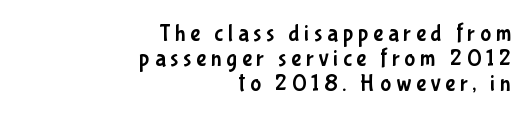
The image shows 23 px text type, upright; set right-aligned, tight line spacing (1.09x), unusually wide letter spacing (+0.21 em), not underlined.
